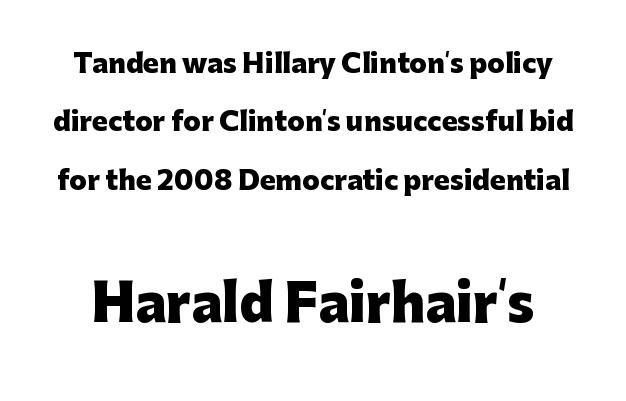
Q: Is the text bold? A: Yes.
Q: Is the text italic (slanted)? A: No, it is upright.
Q: Is the typeface a serif or a sans-serif typeface? A: Sans-serif.
Q: Is the text underlined? A: No.
Q: Is the spacing between letters normal or unusually wide? A: Normal.
Q: Is the spacing between lines tight, normal or loose? A: Loose.
Q: Which block of text is set in a larger size, the first (top) or the second (bottom)? A: The second (bottom) one.
Q: Width (condensed, normal, or wide)? A: Normal.
Q: Stroke contrast? A: Low.
Q: x-height? A: Medium.
Q: Monospaced? A: No.
